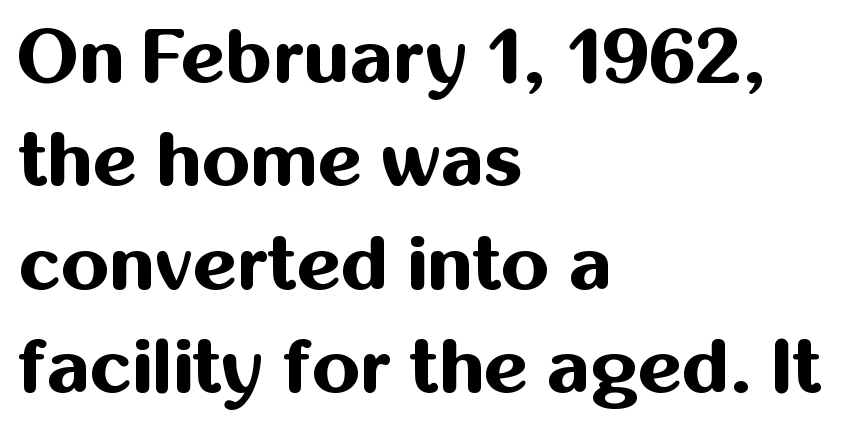
Q: Is the text bold? A: Yes.
Q: Is the text italic (slanted)? A: No, it is upright.
Q: Is the typeface a serif or a sans-serif typeface? A: Sans-serif.
Q: Is the text underlined? A: No.
Q: How is the paragraph aligned? A: Left-aligned.
Q: Is the spacing between letters normal or unusually wide? A: Normal.
Q: Is the spacing between lines tight, normal or loose? A: Normal.
Q: Width (condensed, normal, or wide)? A: Normal.
Q: Stroke contrast? A: Medium.
Q: x-height? A: Medium.
Q: Monospaced? A: No.
